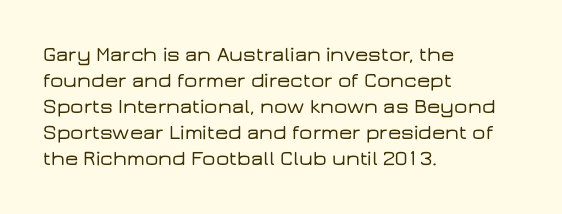
Q: Is the text italic (slanted)? A: No, it is upright.
Q: Is the text underlined? A: No.
Q: How is the paragraph aligned? A: Left-aligned.
Q: Is the spacing between letters normal or unusually wide? A: Normal.
